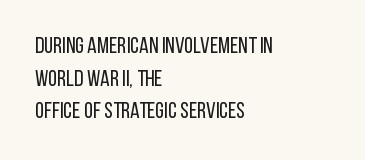
Characters follow at the spacing the type designer built in. The letterforms sit at book weight or below. Rendered with straight, roman letterforms. The rows are spaced the way most documents space them. The strip under each line holds only bare page.
